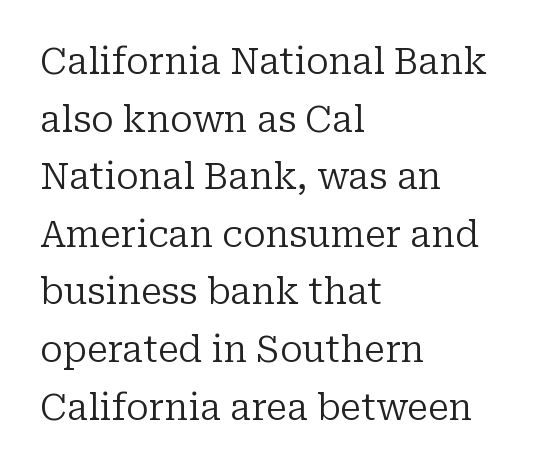
The passage shown has conventional tracking throughout. Is this a fixed-width face? No — the glyphs have proportional, varying widths. This sample uses a serif face. The strokes are not fattened; the text isn't bold.
